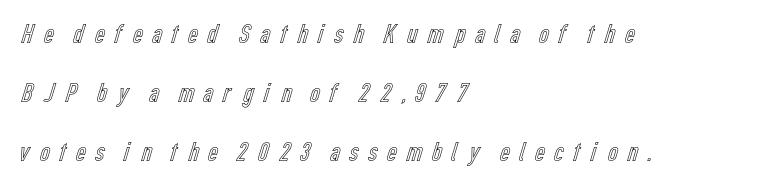
The image shows 28 px condensed type; set left-aligned, loose line spacing (2.1x), unusually wide letter spacing (+0.24 em), not underlined; a medium x-height.
